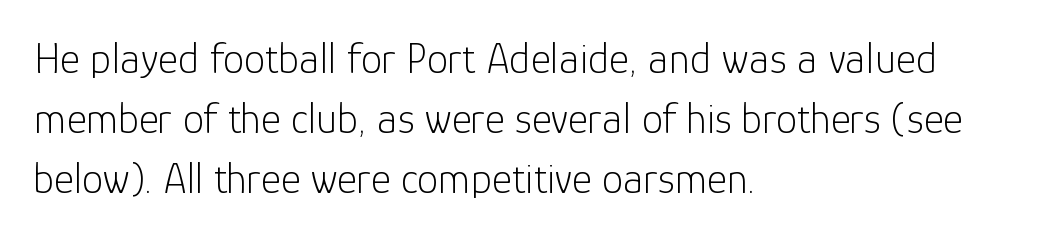
Q: Is the text bold? A: No.
Q: Is the text italic (slanted)? A: No, it is upright.
Q: Is the typeface a serif or a sans-serif typeface? A: Sans-serif.
Q: Is the text underlined? A: No.
Q: How is the paragraph aligned? A: Left-aligned.
Q: Is the spacing between letters normal or unusually wide? A: Normal.
Q: Is the spacing between lines tight, normal or loose? A: Normal.
Q: Width (condensed, normal, or wide)? A: Normal.
Q: Stroke contrast? A: Low.
Q: x-height? A: Medium.
Q: Monospaced? A: No.
